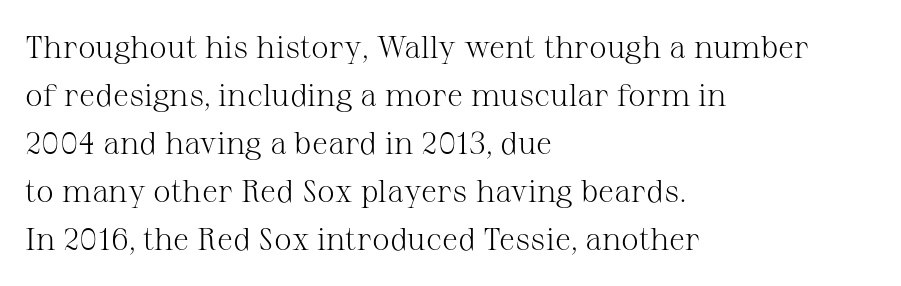
Does the copy run flush right? No — it runs flush left. Compared with a typical body face, this is equally light or lighter still. The zone under the glyphs is completely vacant. The letters advance in unequal steps, a hallmark of proportional type.
